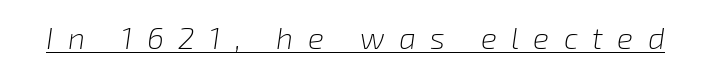
The tracking reads as deliberately expanded to a designer's eye. The letterforms sit at book weight or below. What decoration does the sample have? An underline. Posture: slanted. Spacing verdict: proportional, widths tailored to each character.
